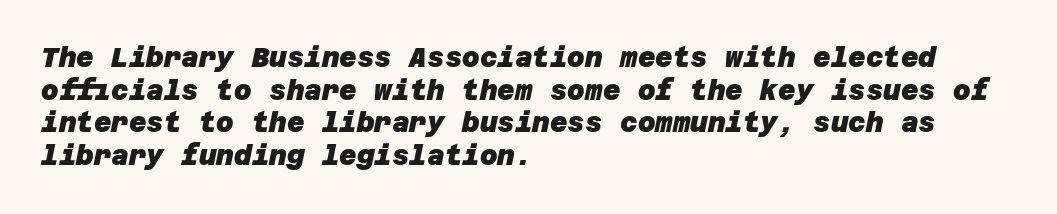
Q: Is the text bold? A: Yes.
Q: Is the text underlined? A: No.
Q: How is the paragraph aligned? A: Left-aligned.
Q: Is the spacing between letters normal or unusually wide? A: Normal.
